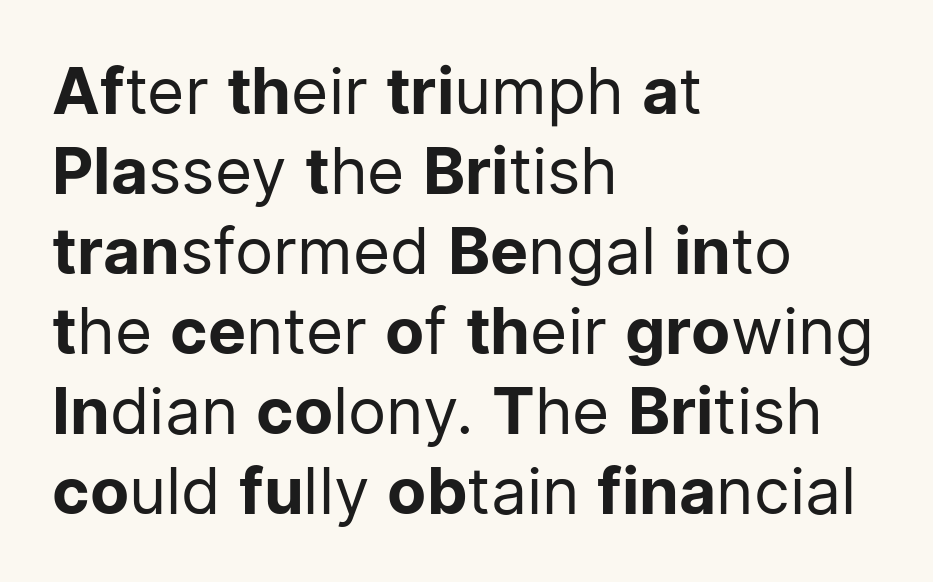
The image shows 64 px regular-weight sans-serif type, upright; set left-aligned, normal line spacing (1.25x), normal letter spacing, not underlined; low stroke contrast and a medium x-height.
